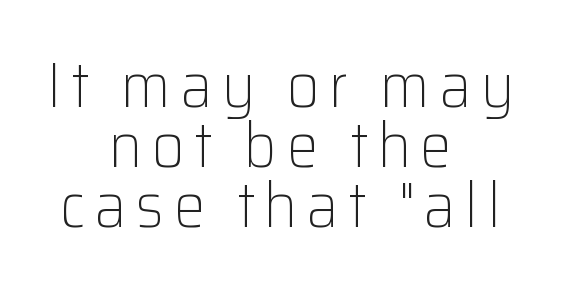
The image shows 63 px light sans-serif type, upright; set centered, tight line spacing (0.95x), not underlined; low stroke contrast and a medium x-height.
